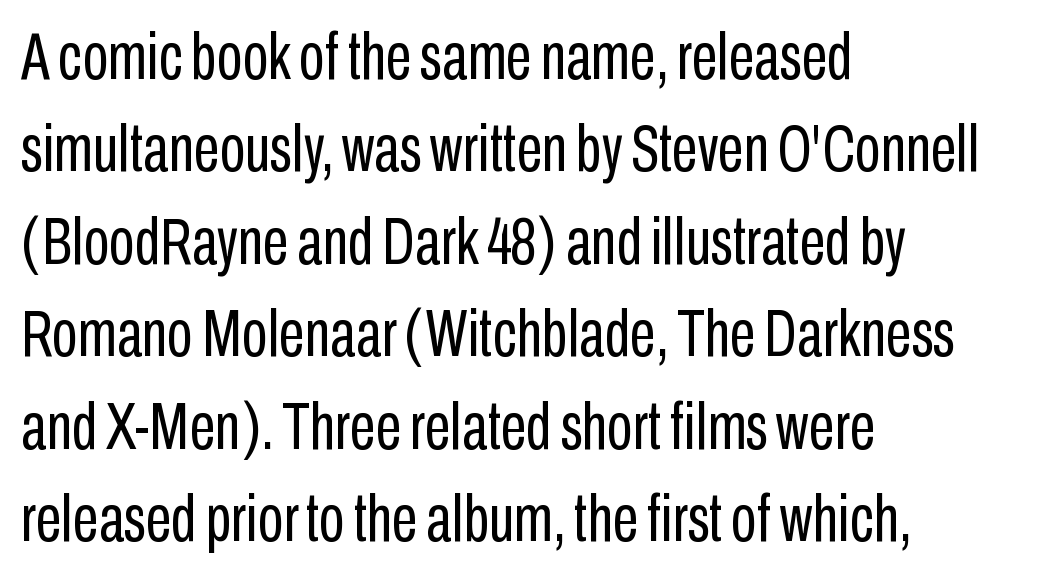
Q: Is the text bold? A: No.
Q: Is the text italic (slanted)? A: No, it is upright.
Q: Is the typeface a serif or a sans-serif typeface? A: Sans-serif.
Q: Is the text underlined? A: No.
Q: How is the paragraph aligned? A: Left-aligned.
Q: Is the spacing between letters normal or unusually wide? A: Normal.
Q: Is the spacing between lines tight, normal or loose? A: Normal.
Q: Width (condensed, normal, or wide)? A: Condensed.
Q: Stroke contrast? A: Low.
Q: x-height? A: Medium.
Q: Monospaced? A: No.
